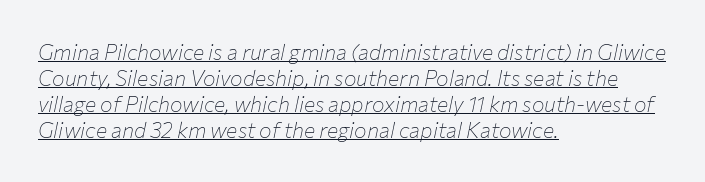
{"italic": "yes", "lean": "right", "slant_degrees": 12, "bold": "no", "underline": "yes", "align": "left", "line_spacing_ratio": 1.24, "letter_spacing": "normal", "letter_spacing_em": 0.0, "glyph_px": 21}
